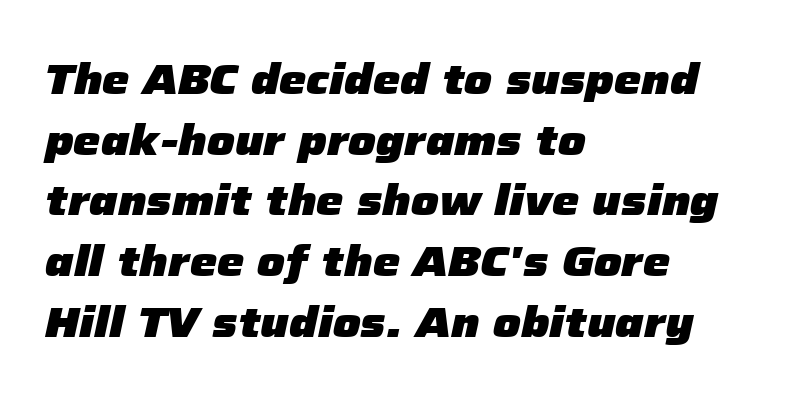
{"italic": "yes", "lean": "right", "slant_degrees": 12, "bold": "yes", "weight": "heavy", "width": "normal", "stroke_contrast": "low", "x_height": "medium", "monospaced": "no", "underline": "no", "align": "left", "line_spacing": "normal", "line_spacing_ratio": 1.41, "letter_spacing": "normal", "letter_spacing_em": 0.0, "glyph_px": 43}
